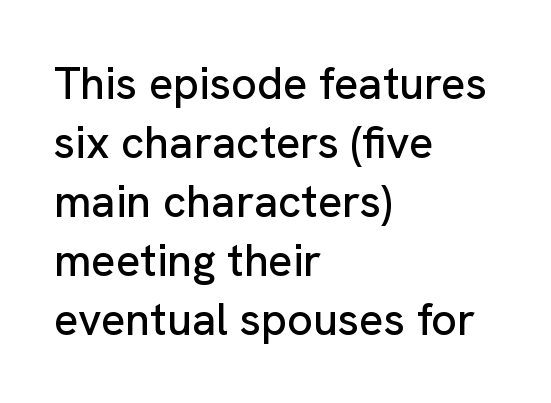
The lines sit at an ordinary, default distance from one another. Serif or sans? Sans — the stroke terminals are bare. Here the designer chose a conventional face with non-uniform glyph widths. Glyph-to-glyph distance matches everyday printed text.
